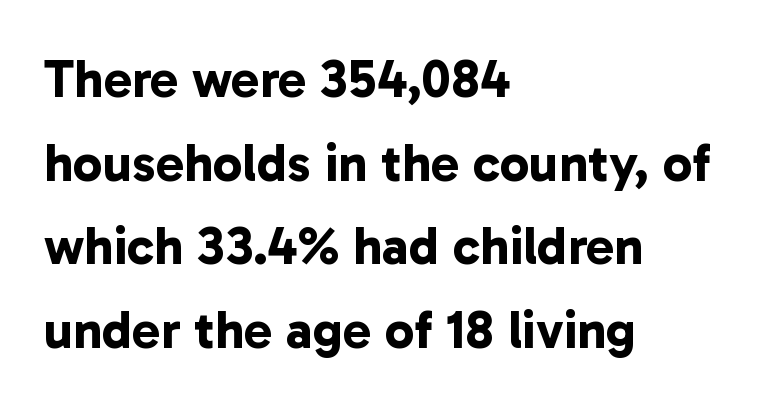
{"serif": "no", "bold": "yes", "weight": "bold", "width": "normal", "stroke_contrast": "low", "x_height": "medium", "monospaced": "no", "underline": "no", "align": "left", "line_spacing": "normal", "line_spacing_ratio": 1.58, "letter_spacing": "normal", "letter_spacing_em": 0.0, "glyph_px": 53}
